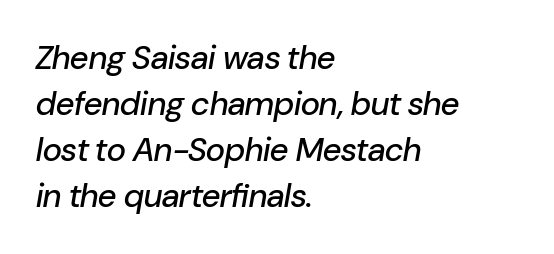
The block of text has a typical density, with ordinary space between rows. Each line starts at the same left margin while the right side varies. Nothing unusual about the tracking: characters are spaced as the font intends. When letters slant like this, we call the style italic. The letters advance in unequal steps, a hallmark of proportional type.
